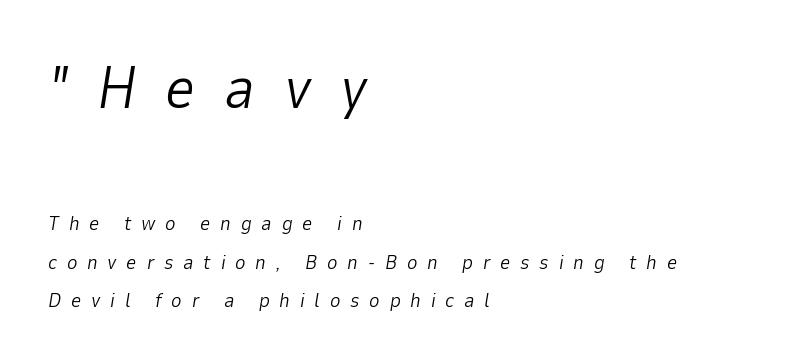
{"italic": "yes", "lean": "right", "slant_degrees": 9, "bold": "no", "weight": "light", "width": "normal", "stroke_contrast": "low", "x_height": "medium", "monospaced": "no", "underline": "no", "align": "left", "line_spacing": "loose", "line_spacing_ratio": 1.93, "letter_spacing": "wide", "letter_spacing_em": 0.49, "larger_block": "first", "size_ratio": 2.95, "glyph_px": 59}
